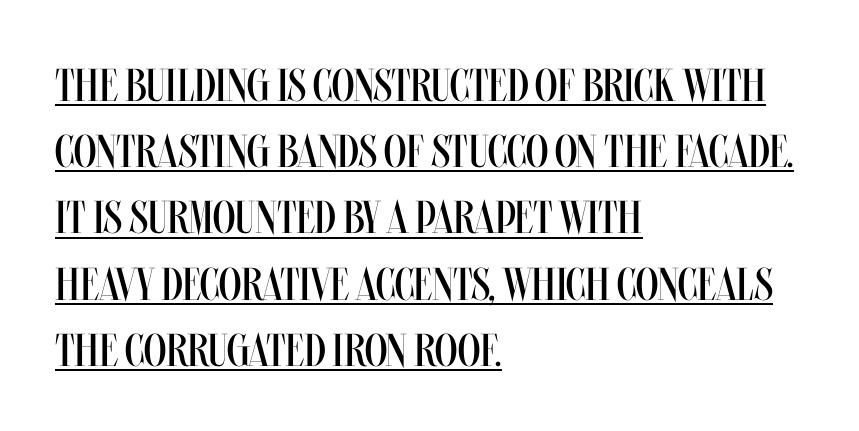
The image shows 46 px regular-weight, condensed type, upright; set left-aligned, normal line spacing (1.44x), normal letter spacing, underlined; medium stroke contrast and a large x-height.
